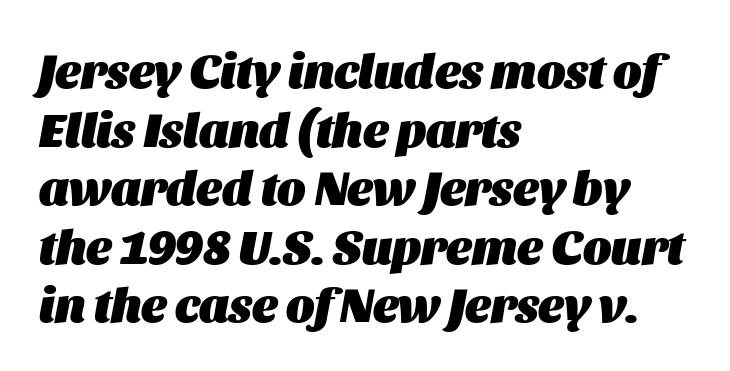
Q: Is the text bold? A: Yes.
Q: Is the text italic (slanted)? A: Yes, it leans right by about 11 degrees.
Q: Is the text underlined? A: No.
Q: How is the paragraph aligned? A: Left-aligned.
Q: Is the spacing between letters normal or unusually wide? A: Normal.
Q: Width (condensed, normal, or wide)? A: Normal.
Q: Stroke contrast? A: Medium.
Q: x-height? A: Large.
Q: Monospaced? A: No.
